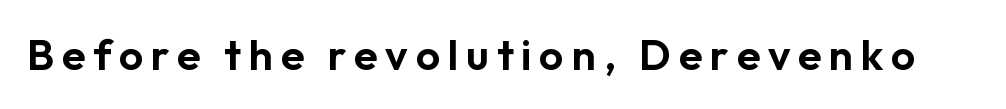
Q: Is the text italic (slanted)? A: No, it is upright.
Q: Is the typeface a serif or a sans-serif typeface? A: Sans-serif.
Q: Is the text underlined? A: No.
Q: Width (condensed, normal, or wide)? A: Normal.
Q: Stroke contrast? A: Low.
Q: x-height? A: Medium.
Q: Monospaced? A: No.
